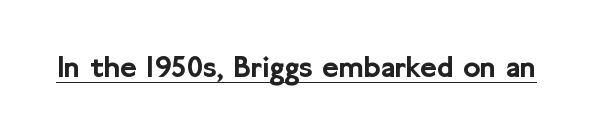
The image shows 32 px sans-serif type, upright; set normal letter spacing, underlined; low stroke contrast and a medium x-height.
